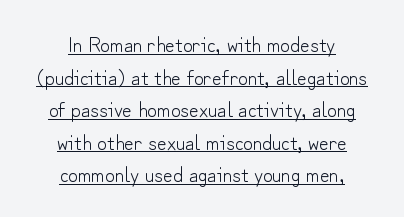
Q: Is the text bold? A: No.
Q: Is the text italic (slanted)? A: No, it is upright.
Q: Is the text underlined? A: Yes.
Q: How is the paragraph aligned? A: Centered.
Q: Is the spacing between letters normal or unusually wide? A: Normal.
Q: Is the spacing between lines tight, normal or loose? A: Normal.
